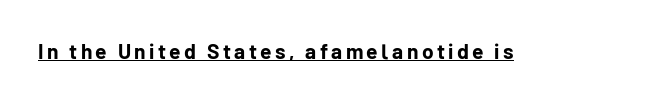
{"italic": "no", "bold": "yes", "underline": "yes", "glyph_px": 21}
